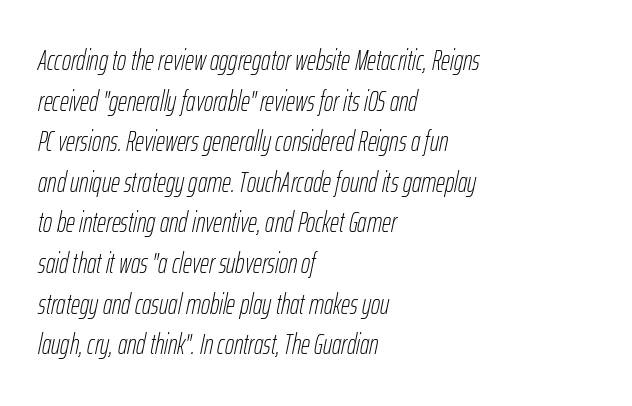
{"italic": "yes", "lean": "right", "slant_degrees": 12, "bold": "no", "weight": "thin", "width": "condensed", "stroke_contrast": "low", "x_height": "medium", "monospaced": "no", "underline": "no", "align": "left", "line_spacing": "normal", "line_spacing_ratio": 1.45, "letter_spacing": "normal", "letter_spacing_em": 0.0, "glyph_px": 28}
